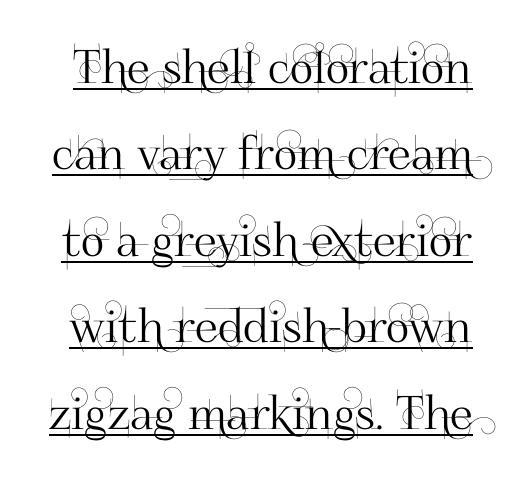
Check where the strokes stop: nothing finishes them off — pure sans. You could not count columns in this text — the font is proportionally spaced. The horizontal fit of the characters is conventional and even. A baseline rule has been typeset under these characters. No italicization has been applied; the sample stays upright.
